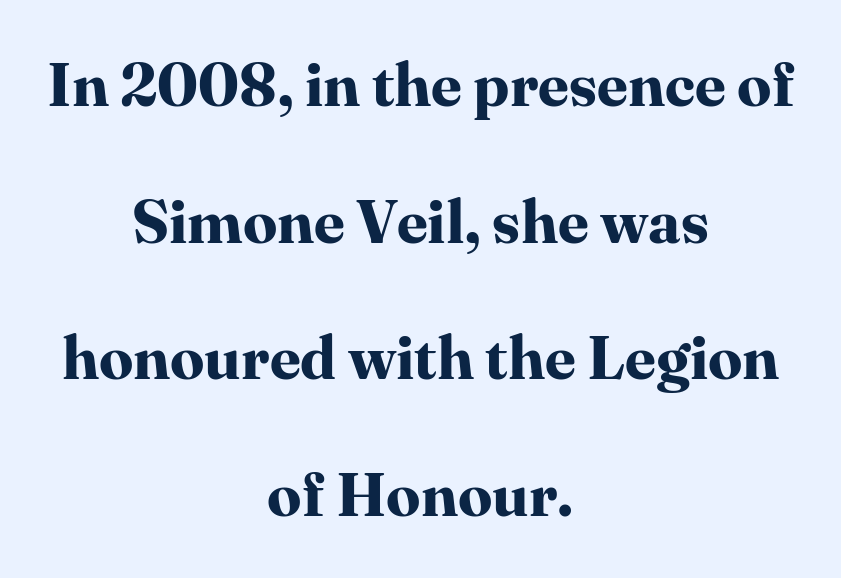
{"serif": "yes", "italic": "no", "bold": "yes", "weight": "bold", "width": "normal", "stroke_contrast": "high", "x_height": "medium", "monospaced": "no", "underline": "no", "align": "center", "line_spacing": "loose", "line_spacing_ratio": 2.24, "letter_spacing": "normal", "letter_spacing_em": 0.0, "glyph_px": 61}
